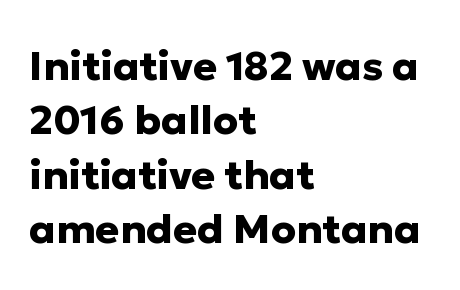
{"serif": "no", "italic": "no", "bold": "yes", "weight": "heavy", "width": "normal", "stroke_contrast": "low", "x_height": "medium", "monospaced": "no", "underline": "no", "align": "left", "line_spacing": "normal", "line_spacing_ratio": 1.36, "letter_spacing": "normal", "letter_spacing_em": 0.0, "glyph_px": 40}
